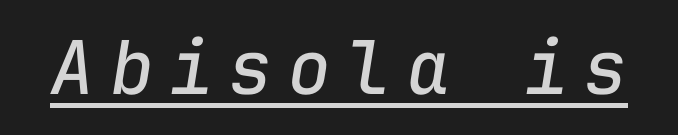
The image shows 74 px regular-weight type, italic (leaning right), monospaced; set unusually wide letter spacing (+0.2 em), underlined; low stroke contrast and a medium x-height.
